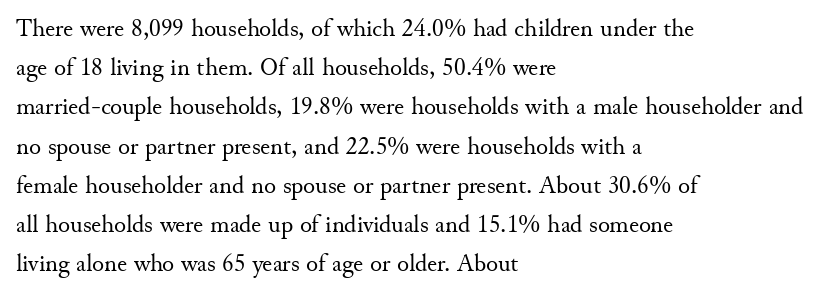
Is this a heavy cut? Hardly; it is regular or lighter. In CSS terms this would be text-align: left. Words appear dense and cohesive because spacing is normal. The gap between lines stays unmarked. Reading down the column, the eye jumps a familiar distance to each next line. This is roman type, the default non-slanted kind.
